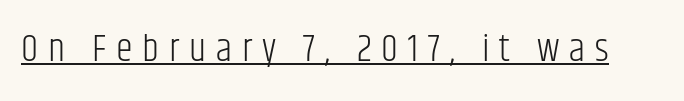
Stroke terminals: plain, sans-serif. Has an underline been added? It has. Is this a fixed-width face? No — the glyphs have proportional, varying widths. Do the letters lean? They stand straight. The tracking jumps out immediately: characters are airy and widely separated. Caption: face not bold, strokes unweighted.
